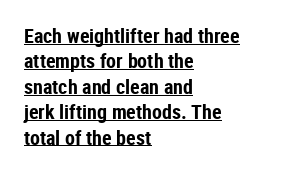
Quick note: interline space is typical. Horizontally, the lines are justified to the leading edge only. In designer terms, the underline attribute is active on this setting. Students, note that the glyphs here touch the page at normal intervals. Does the weight exceed regular? Yes, all the way to bold.
